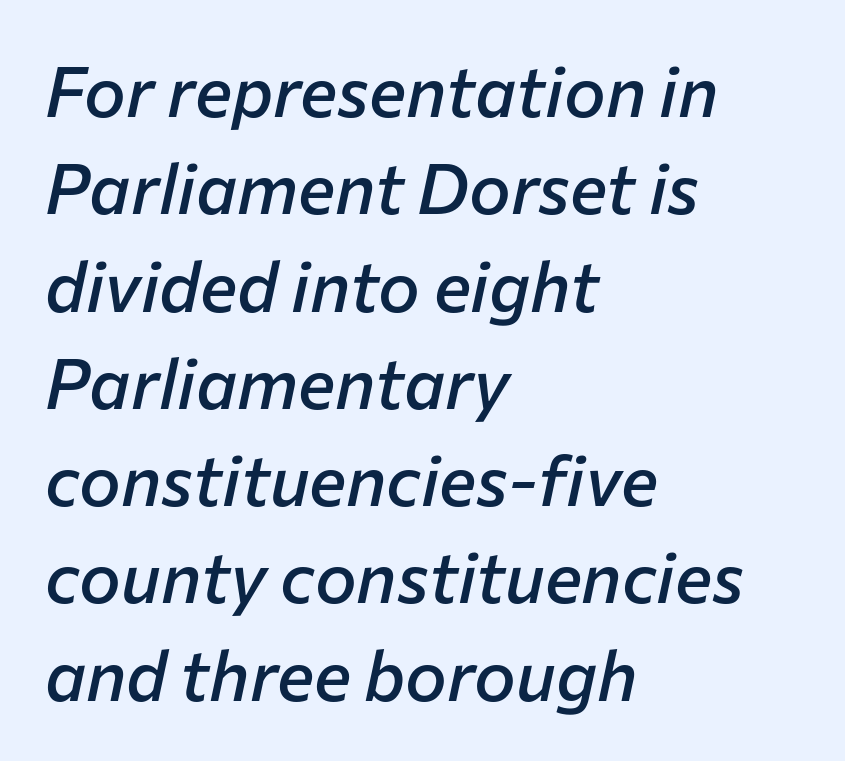
The image shows 70 px semibold type, italic (leaning right); set left-aligned, normal line spacing (1.39x), normal letter spacing, not underlined; low stroke contrast and a medium x-height.
